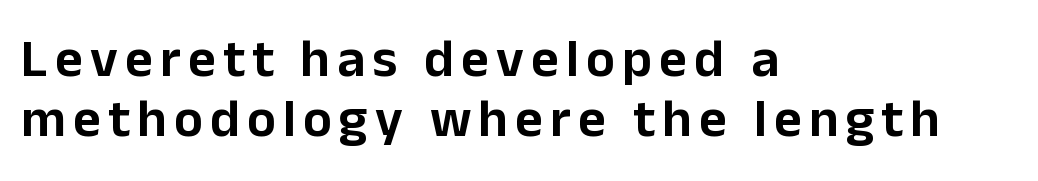
Leading: reduced. Caption: multi-line text, flush left, ragged right. The words here are not underlined. The face used here is proportionally spaced, like ordinary book or web type. Serifs: no, the terminals of the letterforms are clean. These lines were composed using upright roman letters.
